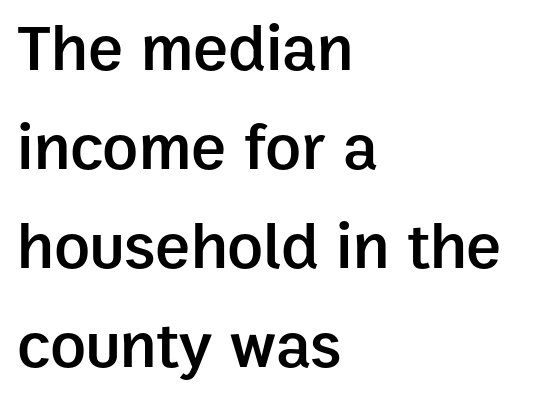
Note: no serifs on the glyphs. Is this a fixed-width face? No — the glyphs have proportional, varying widths. Line spacing here is normal. Where is the straight margin? On the left. Does the lettering tilt? It doesn't — this is upright. The area under the type is left untouched.
